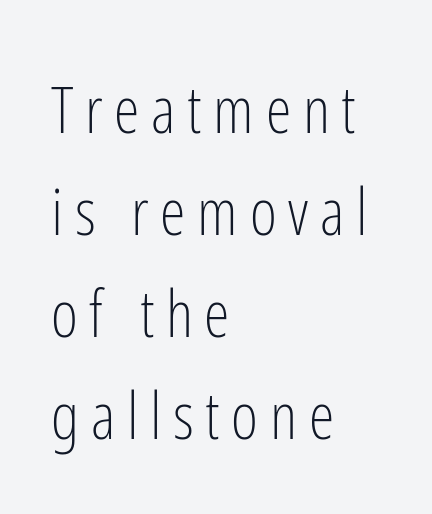
The image shows 65 px light, condensed sans-serif type, upright; set left-aligned, normal line spacing (1.57x), not underlined; low stroke contrast and a medium x-height.
